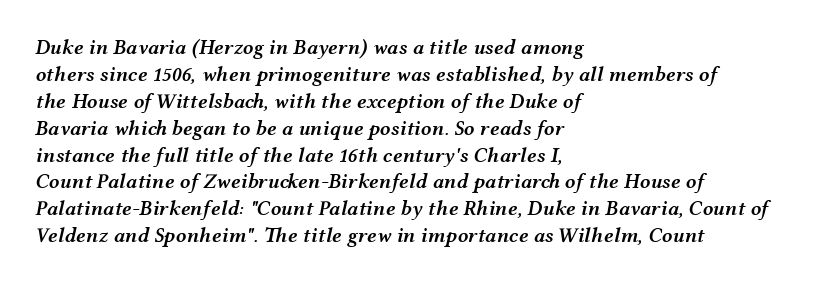
Compared with a centered layout, this one pins lines to the left instead. The lettering tilts uniformly, giving the passage an italic look. Reading down the column, the eye jumps a familiar distance to each next line. Students, note that the glyphs here touch the page at normal intervals.
